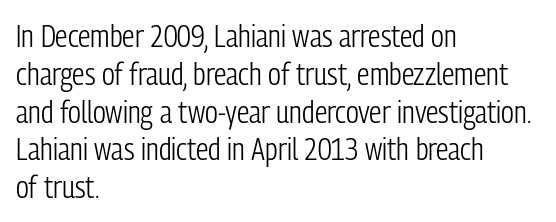
Q: Is the text bold? A: No.
Q: Is the text italic (slanted)? A: No, it is upright.
Q: Is the typeface a serif or a sans-serif typeface? A: Sans-serif.
Q: Is the text underlined? A: No.
Q: How is the paragraph aligned? A: Left-aligned.
Q: Is the spacing between letters normal or unusually wide? A: Normal.
Q: Width (condensed, normal, or wide)? A: Condensed.
Q: Stroke contrast? A: Low.
Q: x-height? A: Medium.
Q: Monospaced? A: No.
